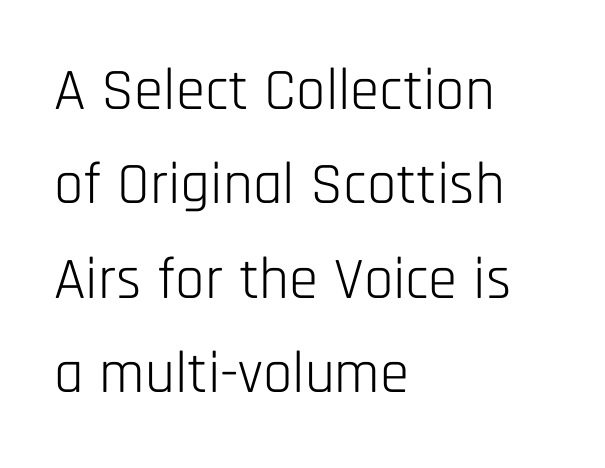
Q: Is the text bold? A: No.
Q: Is the text italic (slanted)? A: No, it is upright.
Q: Is the typeface a serif or a sans-serif typeface? A: Sans-serif.
Q: Is the text underlined? A: No.
Q: How is the paragraph aligned? A: Left-aligned.
Q: Is the spacing between letters normal or unusually wide? A: Normal.
Q: Is the spacing between lines tight, normal or loose? A: Normal.
Q: Width (condensed, normal, or wide)? A: Condensed.
Q: Stroke contrast? A: Low.
Q: x-height? A: Large.
Q: Monospaced? A: No.
